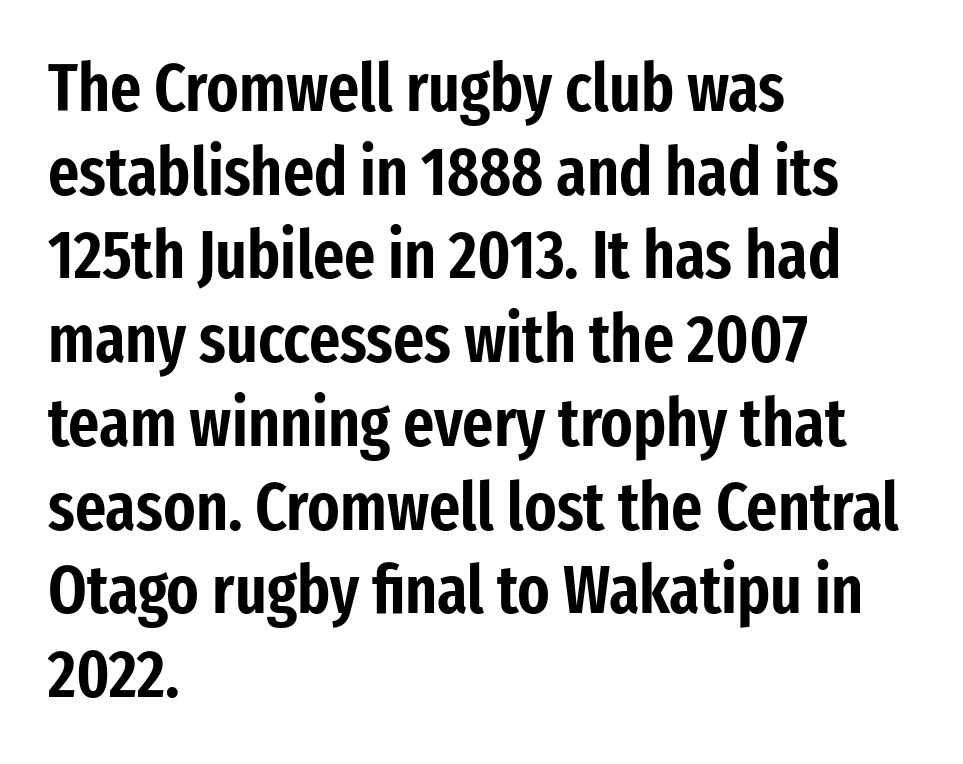
{"serif": "no", "italic": "no", "width": "condensed", "stroke_contrast": "low", "x_height": "medium", "monospaced": "no", "underline": "no", "align": "left", "line_spacing": "normal", "line_spacing_ratio": 1.25, "letter_spacing": "normal", "letter_spacing_em": 0.0, "glyph_px": 67}
